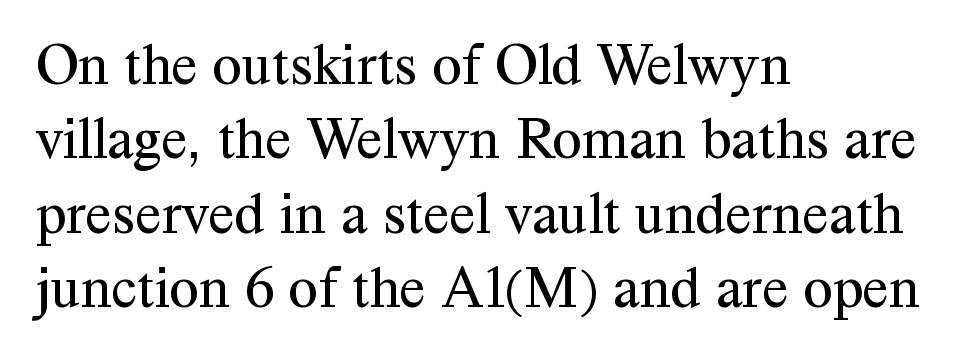
{"serif": "yes", "italic": "no", "bold": "no", "weight": "regular", "width": "normal", "stroke_contrast": "medium", "x_height": "medium", "monospaced": "no", "underline": "no", "align": "left", "line_spacing_ratio": 1.24, "letter_spacing": "normal", "letter_spacing_em": 0.0, "glyph_px": 60}
